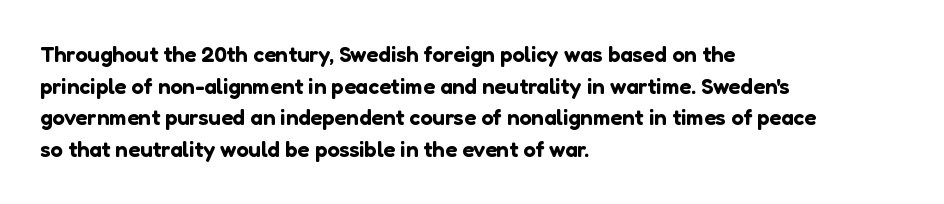
The image shows 22 px text type, upright; set left-aligned, normal line spacing (1.44x), normal letter spacing, not underlined.
